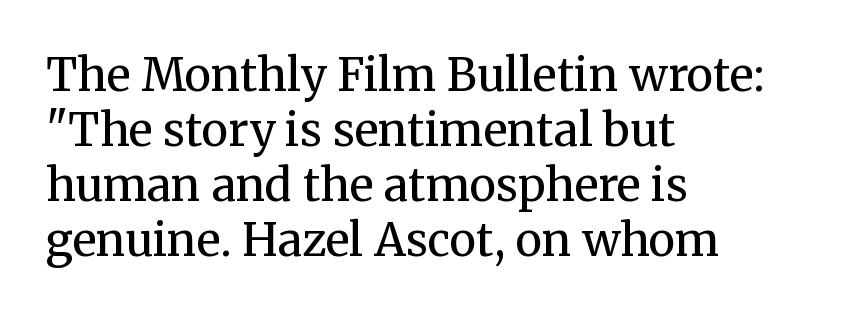
Do the characters align in a grid? No, the font is proportional. The paragraph shown leans on its left margin. The words here are not underlined. Words appear dense and cohesive because spacing is normal.
